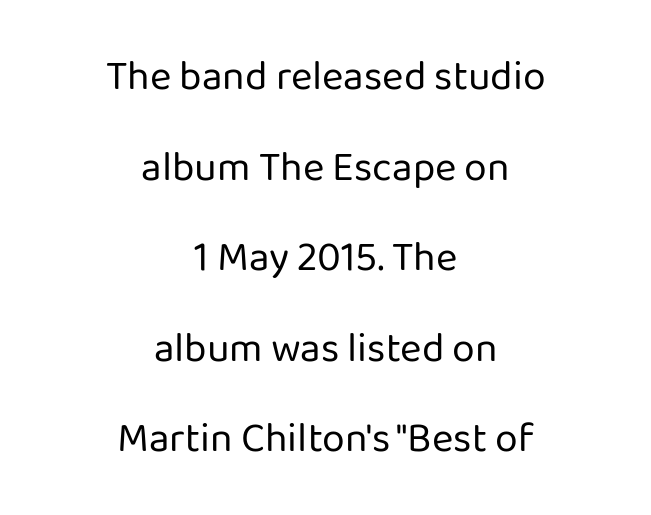
Q: Is the text bold? A: No.
Q: Is the text italic (slanted)? A: No, it is upright.
Q: Is the typeface a serif or a sans-serif typeface? A: Sans-serif.
Q: Is the text underlined? A: No.
Q: How is the paragraph aligned? A: Centered.
Q: Is the spacing between letters normal or unusually wide? A: Normal.
Q: Is the spacing between lines tight, normal or loose? A: Loose.
Q: Width (condensed, normal, or wide)? A: Normal.
Q: Stroke contrast? A: Low.
Q: x-height? A: Medium.
Q: Monospaced? A: No.
